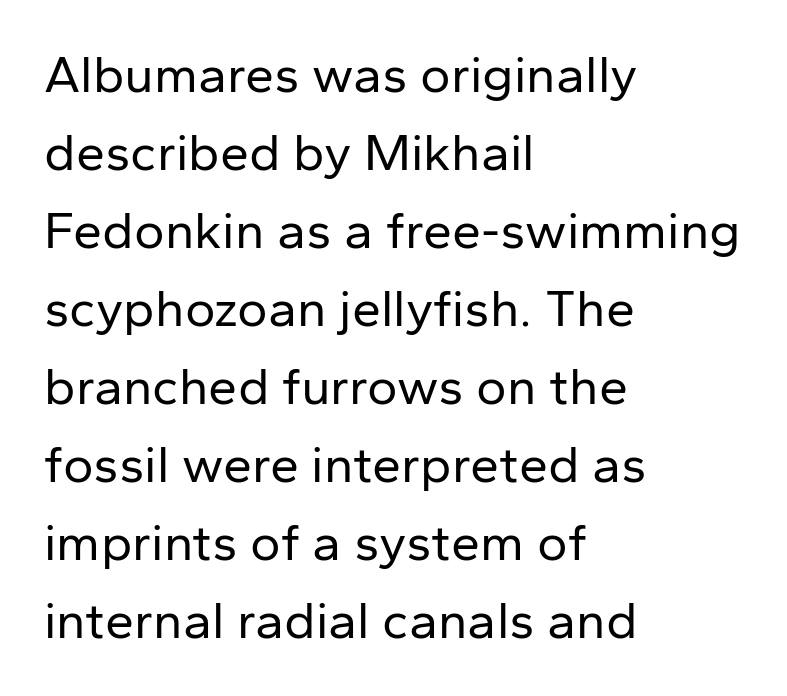
All the whitespace from short lines collects on the right. The lettering holds an erect, upright posture throughout. Stems and bowls with no extra thickness — not bold. Compared with typical paragraphs, the rows here are spaced about the same. Inter-character spacing is left at the font's built-in metrics. A typesetter would call this proportional, since set widths differ per character.
